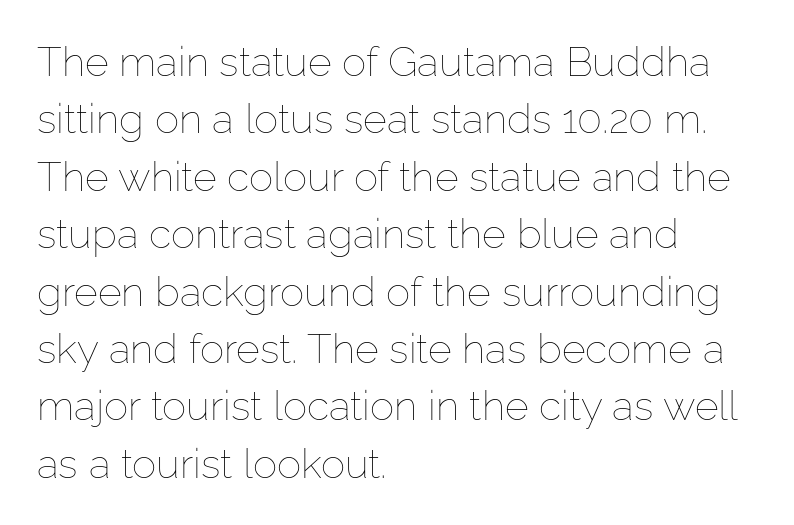
Q: Is the text bold? A: No.
Q: Is the text italic (slanted)? A: No, it is upright.
Q: Is the text underlined? A: No.
Q: How is the paragraph aligned? A: Left-aligned.
Q: Is the spacing between letters normal or unusually wide? A: Normal.
Q: Is the spacing between lines tight, normal or loose? A: Normal.
Q: Width (condensed, normal, or wide)? A: Normal.
Q: Stroke contrast? A: Low.
Q: x-height? A: Medium.
Q: Monospaced? A: No.
